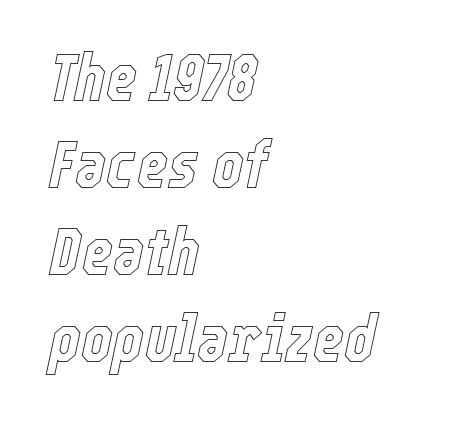
The image shows 67 px condensed type, italic (leaning right); set left-aligned, normal line spacing (1.3x), normal letter spacing, not underlined; a medium x-height.
